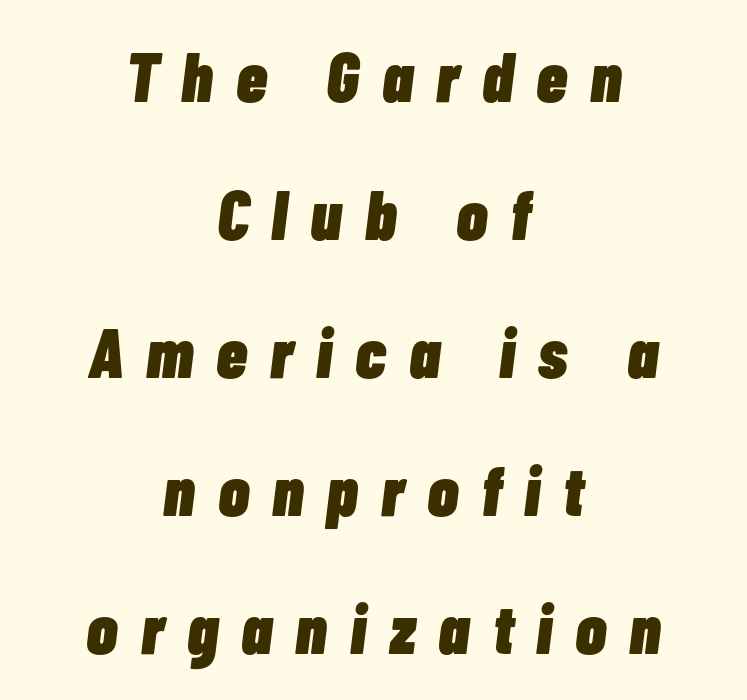
{"italic": "yes", "lean": "right", "slant_degrees": 7, "bold": "yes", "weight": "heavy", "width": "condensed", "stroke_contrast": "low", "x_height": "medium", "monospaced": "no", "underline": "no", "align": "center", "line_spacing": "loose", "line_spacing_ratio": 1.97, "letter_spacing": "wide", "letter_spacing_em": 0.33, "glyph_px": 70}
